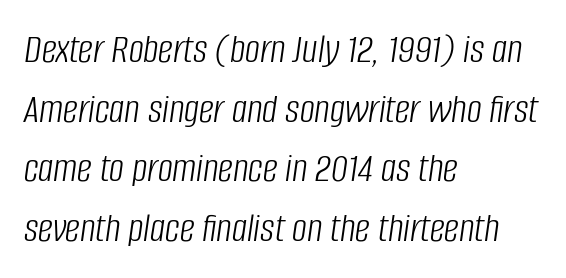
The rendering uses natural spacing where letterforms have individual widths. Letter spacing: default. The specimen reads as italic at a glance. These glyphs show unthickened strokes, regular width or finer. Nobody drew a line under any word here. Horizontal bands of white between lines are of average thickness.
